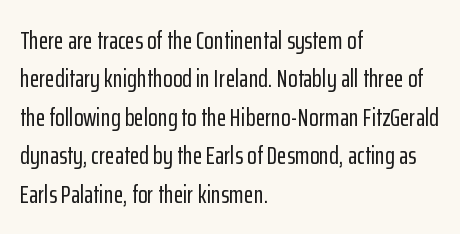
{"italic": "no", "underline": "no", "align": "left", "line_spacing": "normal", "line_spacing_ratio": 1.54, "letter_spacing": "normal", "letter_spacing_em": 0.0, "glyph_px": 25}
